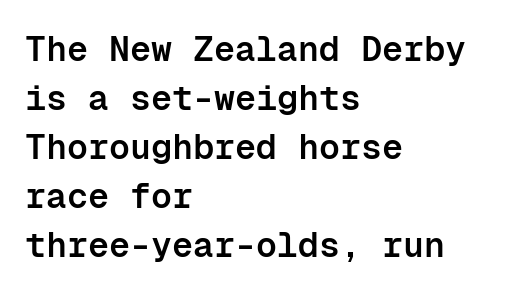
Q: Is the text bold? A: Semi-bold.
Q: Is the text italic (slanted)? A: No, it is upright.
Q: Is the typeface a serif or a sans-serif typeface? A: Sans-serif.
Q: Is the text underlined? A: No.
Q: How is the paragraph aligned? A: Left-aligned.
Q: Is the spacing between letters normal or unusually wide? A: Normal.
Q: Is the spacing between lines tight, normal or loose? A: Normal.
Q: Width (condensed, normal, or wide)? A: Normal.
Q: Stroke contrast? A: Low.
Q: x-height? A: Medium.
Q: Monospaced? A: Yes.
